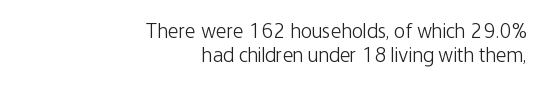
Honestly, the letter spacing is just normal — you wouldn't notice it. Which margin do the lines hug? The right one — the left edge is uneven. Think standard paragraph weight, or any step lighter than that. The space directly below the letters is spotless. Posture: vertical. How would I describe the line gaps? Narrow and economical.
